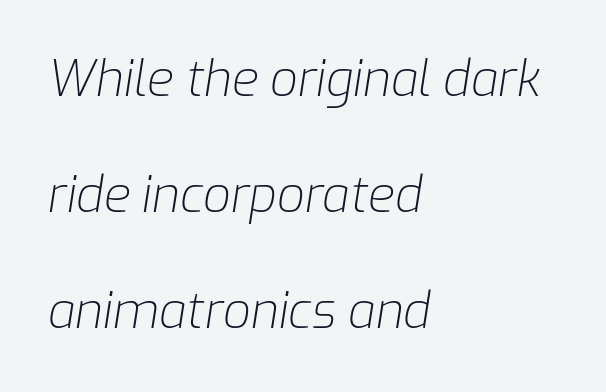
Line starts are locked; line ends wander. Weight: not bold — regular or lighter. The lettering tilts uniformly, giving the passage an italic look. Is this a fixed-width face? No — the glyphs have proportional, varying widths.
